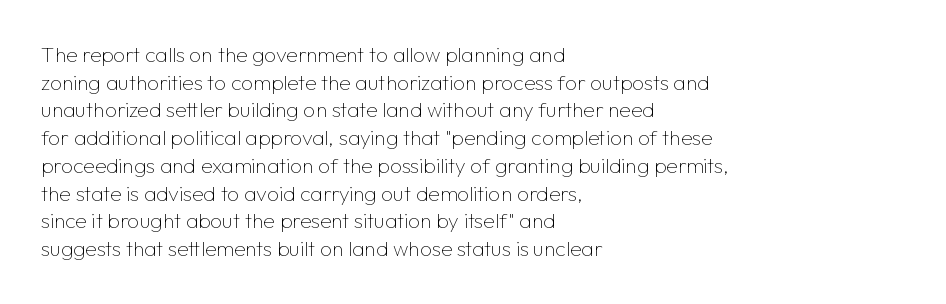
{"italic": "no", "bold": "no", "underline": "no", "align": "left", "line_spacing": "normal", "line_spacing_ratio": 1.32, "letter_spacing": "normal", "letter_spacing_em": 0.0, "glyph_px": 21}
